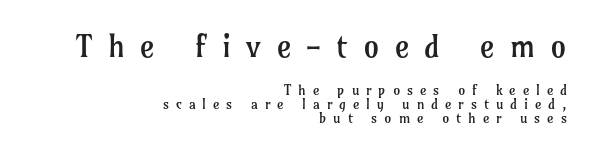
The image shows 31 px regular-weight serif type, upright; set right-aligned, tight line spacing (0.99x), unusually wide letter spacing (+0.49 em), not underlined; the first (top) block is 2.21x larger; low stroke contrast and a medium x-height.
